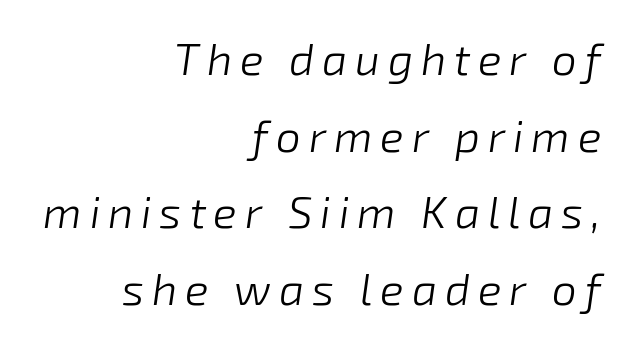
No letter is thick-stroked: the sample isn't bold. A bare baseline throughout the passage. Is this a fixed-width face? No — the glyphs have proportional, varying widths. Looking at the ascenders, they clearly lean.
